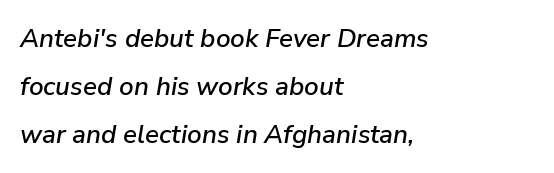
What stands out about the letter spacing? Nothing — it is the standard amount. The ragged edge is on the right, which tells us the setting is flush left. The space beneath each line is pristine and unruled. The font's italic variant was chosen for this text.
